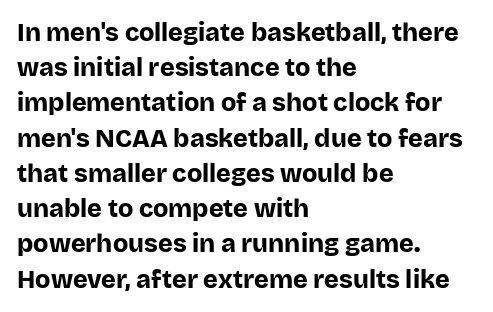
{"italic": "no", "bold": "yes", "underline": "no", "align": "left", "line_spacing": "normal", "line_spacing_ratio": 1.41, "letter_spacing": "normal", "letter_spacing_em": 0.0, "glyph_px": 25}
